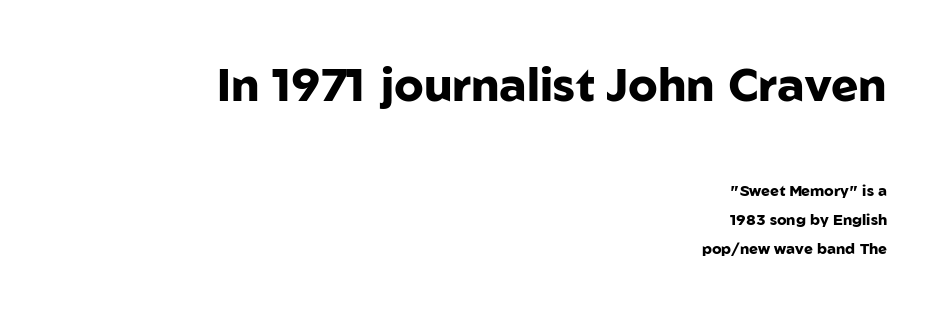
The first block has been scaled up relative to the second. Leading is clearly above the norm, producing a sparse column. The letters stand upright; this is a roman face. Typographically, this falls in the sans-serif category. The face used here is proportionally spaced, like ordinary book or web type.
